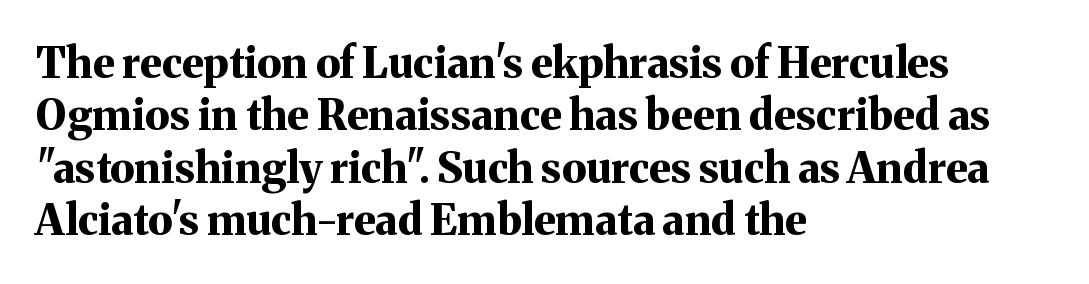
{"serif": "yes", "italic": "no", "bold": "yes", "weight": "bold", "width": "normal", "stroke_contrast": "medium", "x_height": "medium", "monospaced": "no", "underline": "no", "align": "left", "line_spacing": "normal", "line_spacing_ratio": 1.25, "letter_spacing": "normal", "letter_spacing_em": 0.0, "glyph_px": 42}
